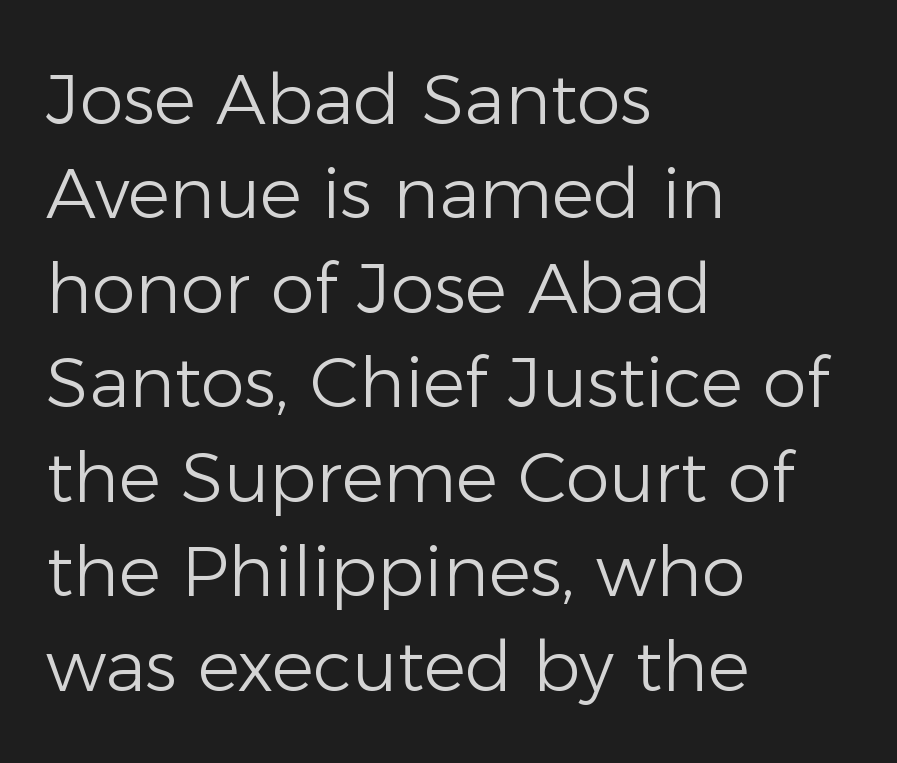
The image shows 70 px light sans-serif type, upright; set left-aligned, normal line spacing (1.35x), normal letter spacing, not underlined; low stroke contrast and a medium x-height.
